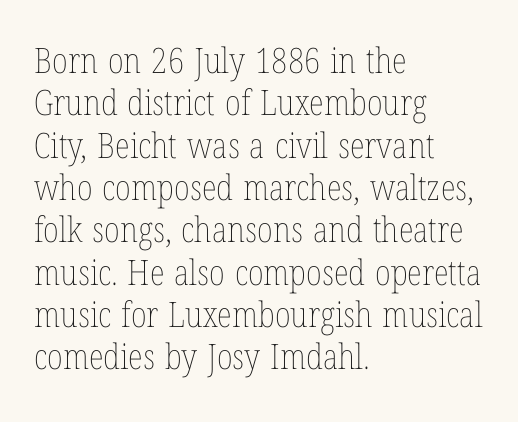
Q: Is the text bold? A: No.
Q: Is the text italic (slanted)? A: No, it is upright.
Q: Is the text underlined? A: No.
Q: How is the paragraph aligned? A: Left-aligned.
Q: Is the spacing between letters normal or unusually wide? A: Normal.
Q: Width (condensed, normal, or wide)? A: Condensed.
Q: Stroke contrast? A: Low.
Q: x-height? A: Medium.
Q: Monospaced? A: No.
